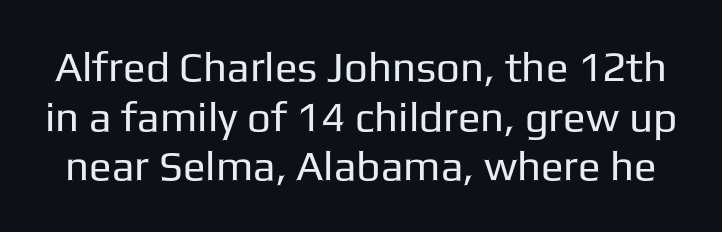
{"serif": "no", "italic": "no", "bold": "no", "weight": "regular", "width": "normal", "stroke_contrast": "low", "x_height": "medium", "monospaced": "no", "underline": "no", "line_spacing_ratio": 1.18, "letter_spacing": "normal", "letter_spacing_em": 0.0, "glyph_px": 42}
